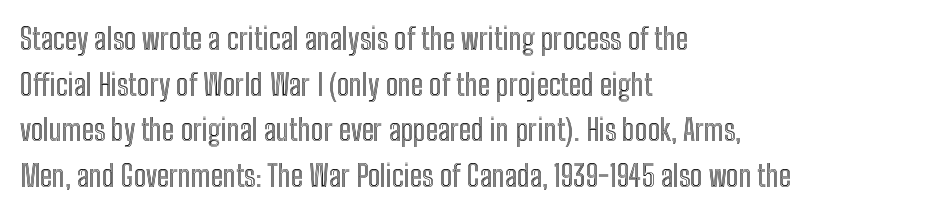
Q: Is the text italic (slanted)? A: No, it is upright.
Q: Is the text underlined? A: No.
Q: How is the paragraph aligned? A: Left-aligned.
Q: Is the spacing between letters normal or unusually wide? A: Normal.
Q: Is the spacing between lines tight, normal or loose? A: Normal.
Q: Width (condensed, normal, or wide)? A: Condensed.
Q: x-height? A: Medium.
Q: Monospaced? A: No.
